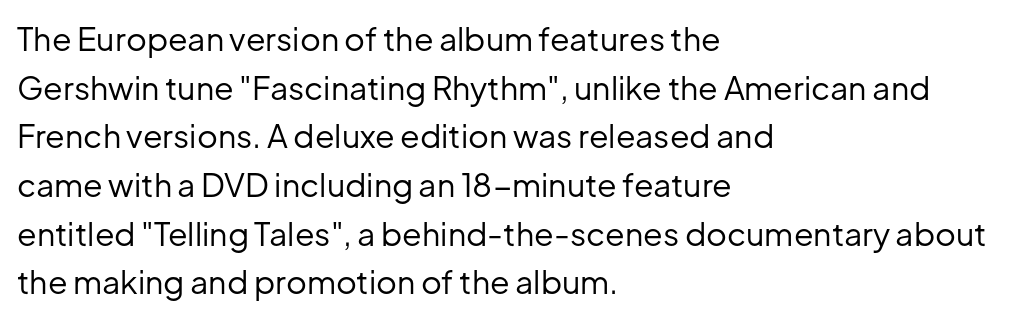
{"serif": "no", "italic": "no", "bold": "no", "weight": "regular", "width": "normal", "stroke_contrast": "low", "x_height": "medium", "monospaced": "no", "underline": "no", "align": "left", "line_spacing": "normal", "line_spacing_ratio": 1.52, "letter_spacing": "normal", "letter_spacing_em": 0.0, "glyph_px": 32}
